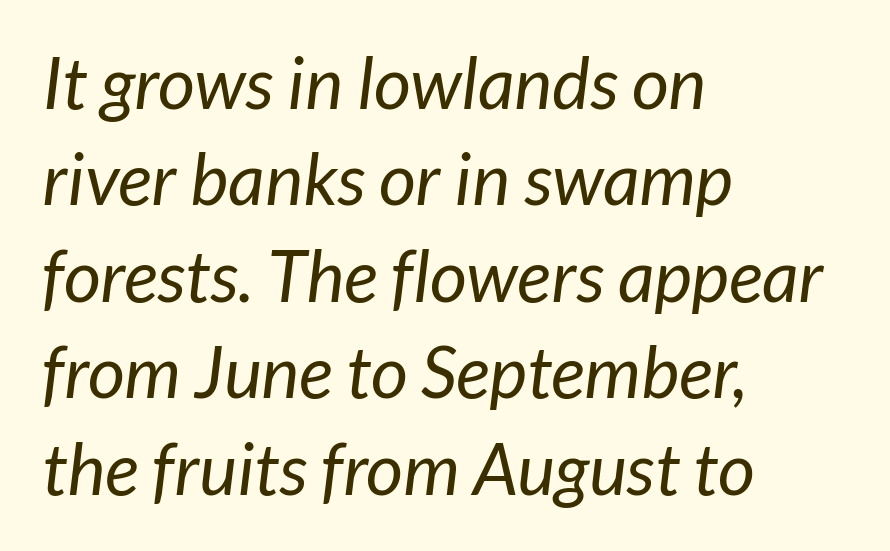
Q: Is the text bold? A: No.
Q: Is the typeface a serif or a sans-serif typeface? A: Sans-serif.
Q: Is the text underlined? A: No.
Q: How is the paragraph aligned? A: Left-aligned.
Q: Is the spacing between letters normal or unusually wide? A: Normal.
Q: Is the spacing between lines tight, normal or loose? A: Normal.
Q: Width (condensed, normal, or wide)? A: Normal.
Q: Stroke contrast? A: Low.
Q: x-height? A: Medium.
Q: Monospaced? A: No.
